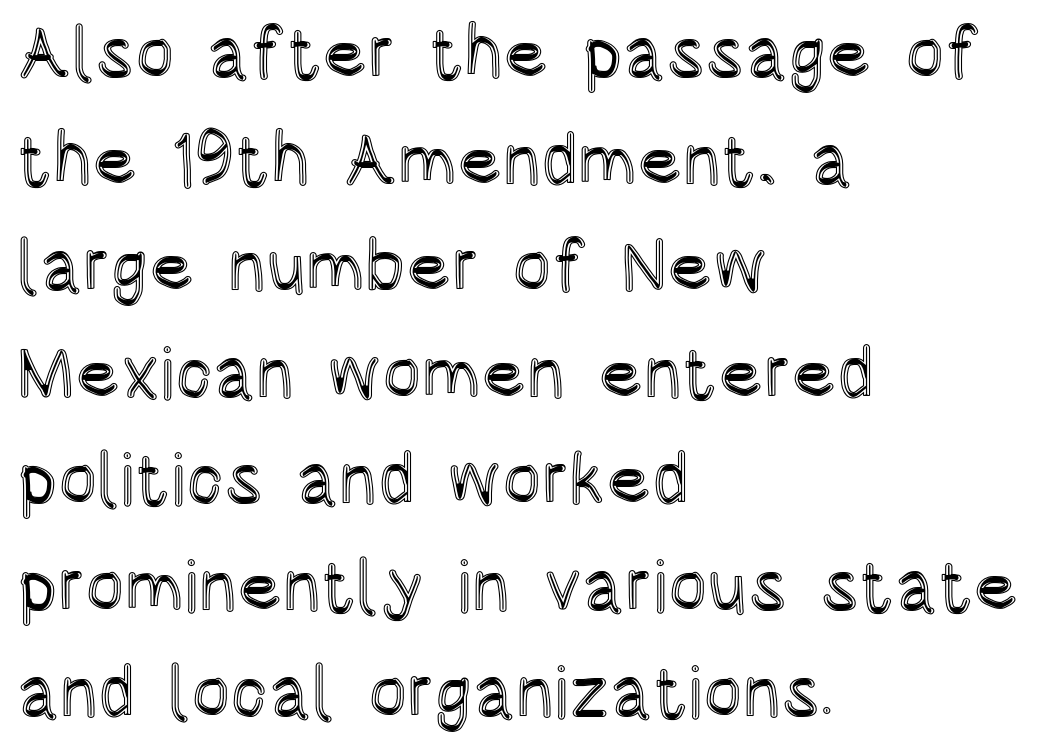
{"italic": "no", "width": "condensed", "x_height": "large", "monospaced": "no", "underline": "no", "align": "left", "line_spacing": "normal", "line_spacing_ratio": 1.46, "letter_spacing": "normal", "letter_spacing_em": 0.0, "glyph_px": 73}
